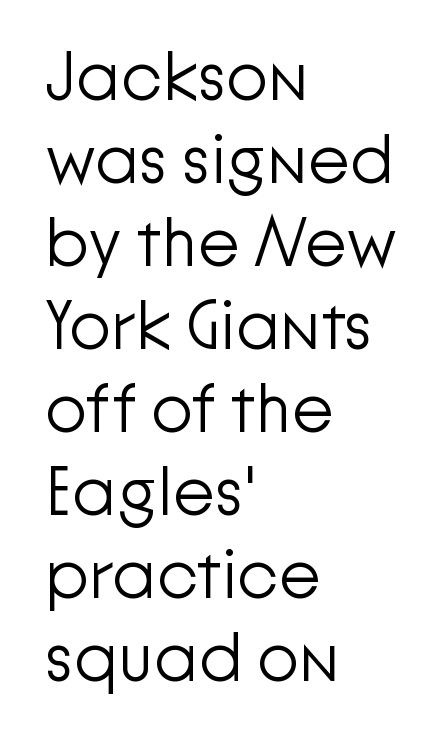
You could not count columns in this text — the font is proportionally spaced. Type without underlining. How are the letters spaced? Ordinarily, with no added tracking. Each line starts at the same left margin while the right side varies. Nothing sits at the stroke ends, so this counts as sans-serif. You can tell it's not italic because the verticals are truly vertical.
